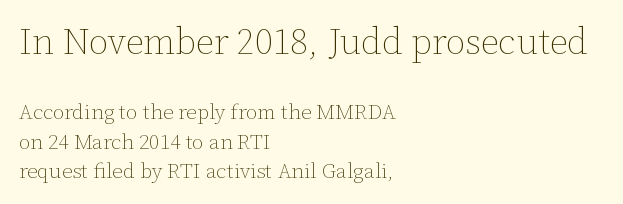
The ragged edge is on the right, which tells us the setting is flush left. Here the designer chose a conventional face with non-uniform glyph widths. The tracking reads as untouched default to a designer's eye. The axis of the letterforms is exactly vertical.
